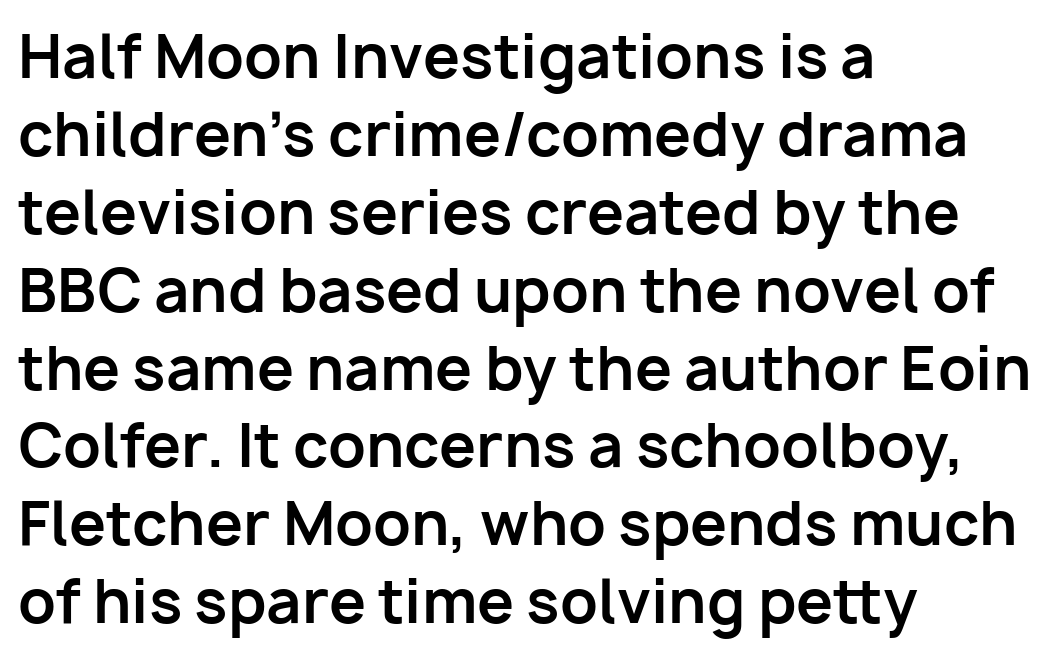
The image shows 59 px bold sans-serif type, upright; set left-aligned, normal line spacing (1.32x), normal letter spacing, not underlined; low stroke contrast and a medium x-height.
